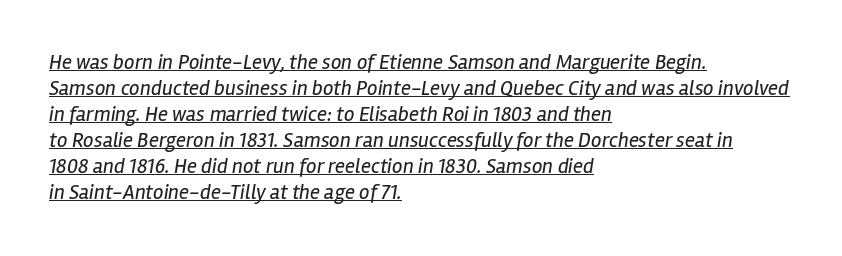
The image shows 21 px text type, italic (leaning right); set left-aligned, line spacing 1.24x, normal letter spacing, underlined.
